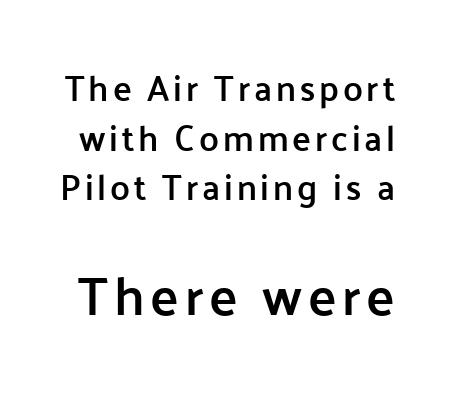
The image shows 53 px semibold sans-serif type, upright; set normal line spacing (1.42x), not underlined; the second (bottom) block is 1.51x larger; low stroke contrast and a medium x-height.
